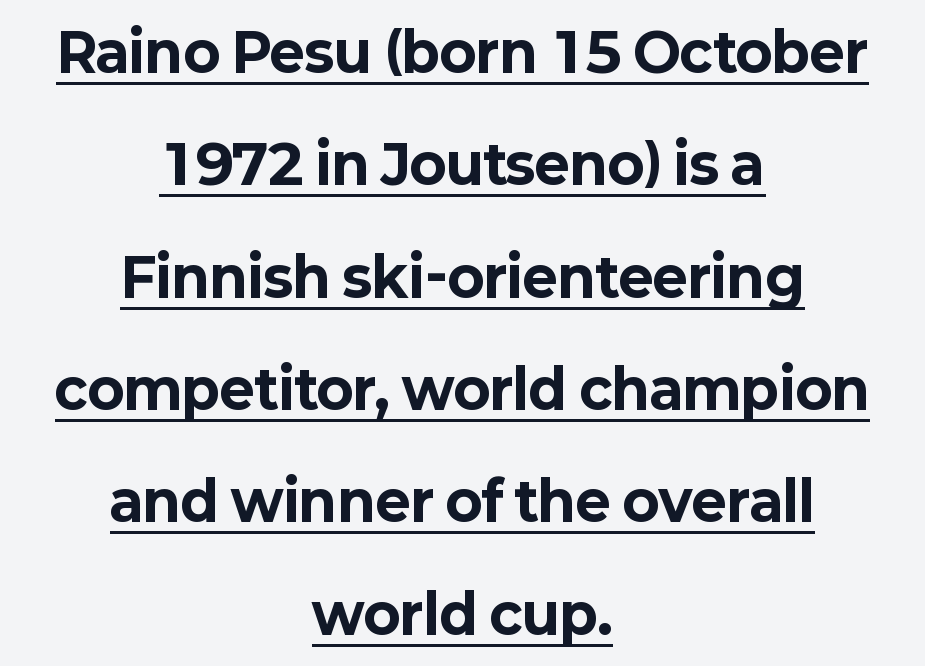
{"serif": "no", "italic": "no", "bold": "yes", "weight": "bold", "width": "normal", "stroke_contrast": "low", "x_height": "medium", "monospaced": "no", "underline": "yes", "align": "center", "line_spacing": "loose", "line_spacing_ratio": 2.08, "letter_spacing": "normal", "letter_spacing_em": 0.0, "glyph_px": 54}
